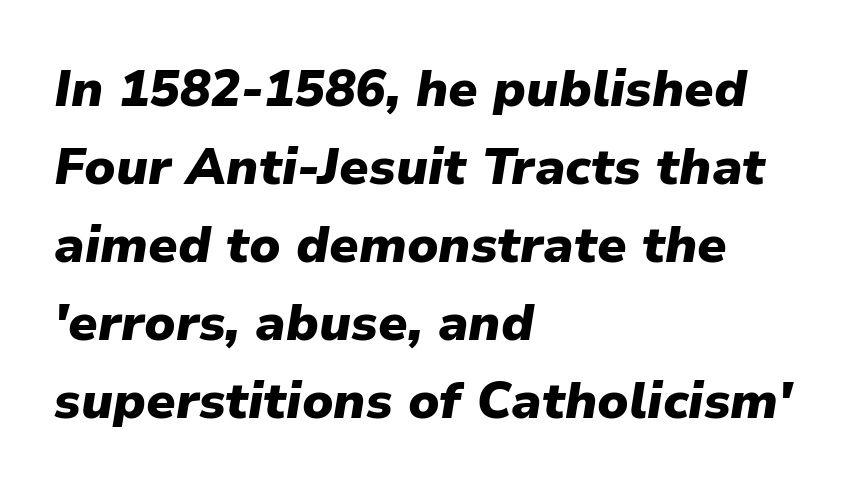
The letters advance in unequal steps, a hallmark of proportional type. Each row of text sits above clean, open space. You'd pick this weight for a headline — it's a proper bold. Where is the straight margin? On the left.
